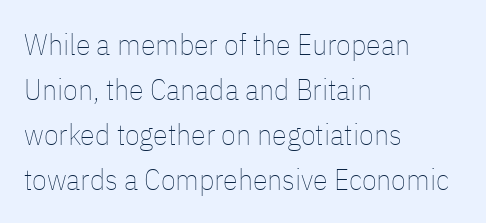
Q: Is the text bold? A: No.
Q: Is the text italic (slanted)? A: No, it is upright.
Q: Is the text underlined? A: No.
Q: How is the paragraph aligned? A: Left-aligned.
Q: Is the spacing between letters normal or unusually wide? A: Normal.
Q: Is the spacing between lines tight, normal or loose? A: Normal.
Q: Width (condensed, normal, or wide)? A: Condensed.
Q: Stroke contrast? A: Low.
Q: x-height? A: Medium.
Q: Monospaced? A: No.
